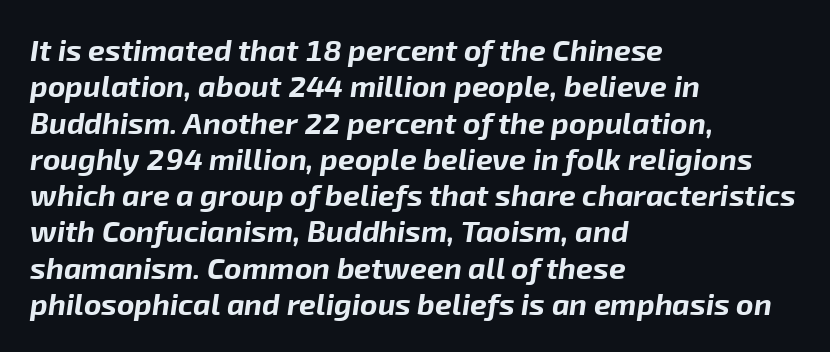
Q: Is the text bold? A: Yes.
Q: Is the text italic (slanted)? A: Yes, it leans right by about 8 degrees.
Q: Is the text underlined? A: No.
Q: How is the paragraph aligned? A: Left-aligned.
Q: Is the spacing between letters normal or unusually wide? A: Normal.
Q: Width (condensed, normal, or wide)? A: Normal.
Q: Stroke contrast? A: Low.
Q: x-height? A: Medium.
Q: Monospaced? A: No.
